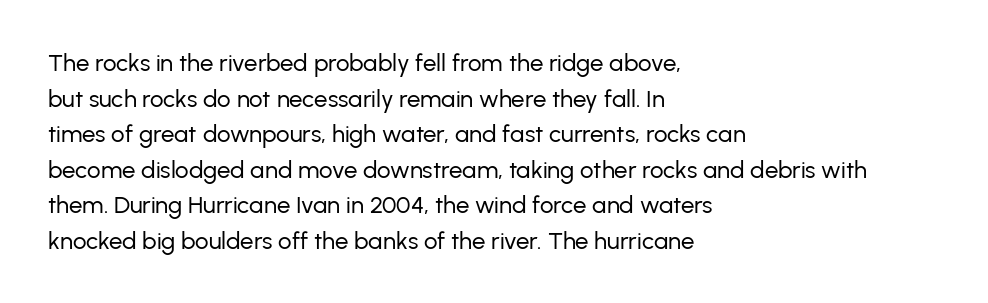
The image shows 24 px text type, upright; set left-aligned, normal line spacing (1.48x), normal letter spacing, not underlined.
